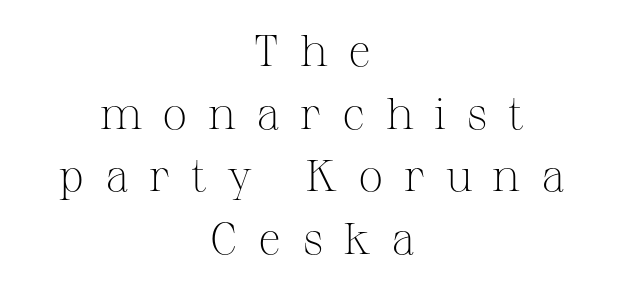
The compositor balanced each line on the midline. Do the characters align in a grid? No, the font is proportional. Weight: regular or lighter. The axis of the letterforms is exactly vertical. Regular leading. The letters carry serifs — small finishing strokes at the ends of their stems.
